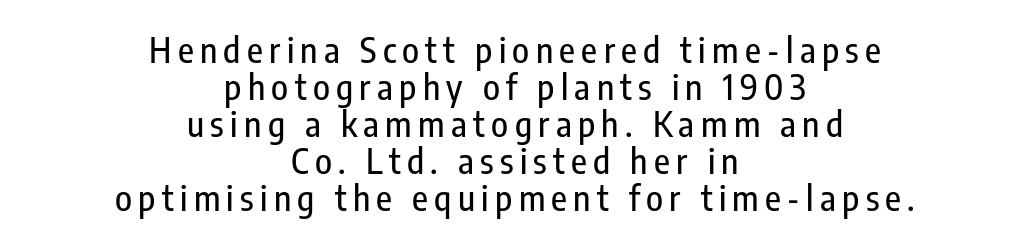
The image shows 35 px condensed sans-serif type, upright; set centered, tight line spacing (1.06x), not underlined; low stroke contrast and a medium x-height.
